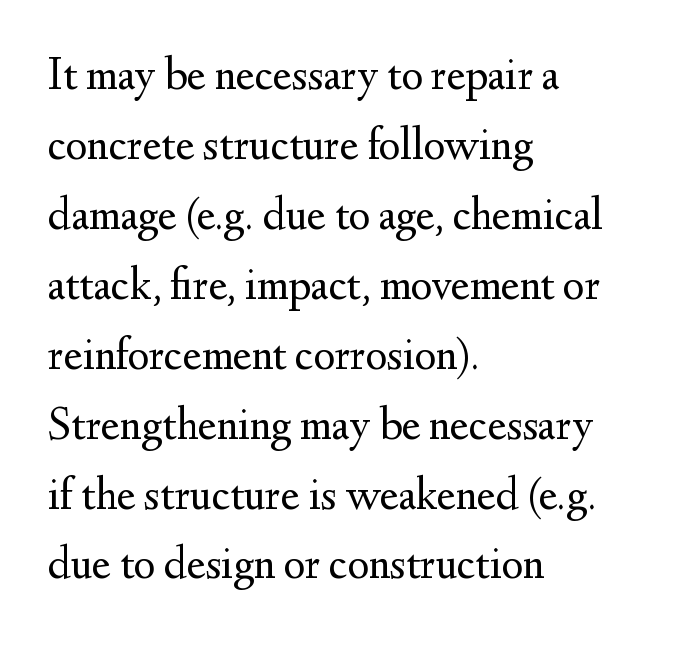
{"serif": "yes", "italic": "no", "bold": "no", "weight": "regular", "width": "normal", "stroke_contrast": "medium", "x_height": "small", "monospaced": "no", "underline": "no", "align": "left", "line_spacing": "normal", "line_spacing_ratio": 1.52, "letter_spacing": "normal", "letter_spacing_em": 0.0, "glyph_px": 46}
